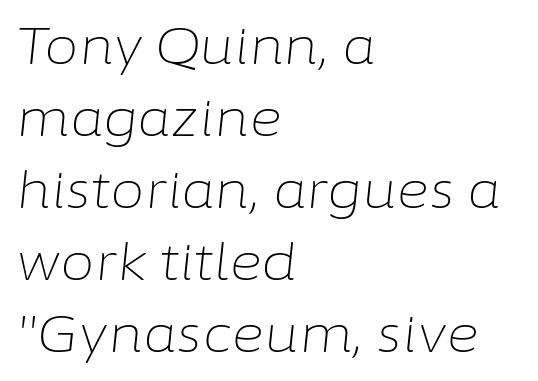
The image shows 50 px light type, italic (leaning right); set left-aligned, normal line spacing (1.44x), normal letter spacing, not underlined; low stroke contrast and a medium x-height.
